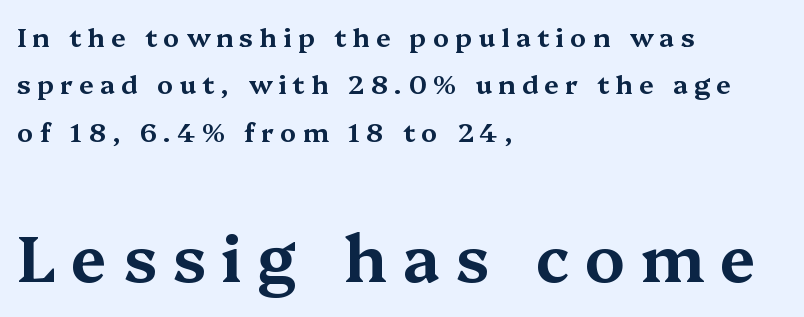
{"serif": "yes", "italic": "no", "width": "wide", "stroke_contrast": "medium", "x_height": "medium", "monospaced": "no", "underline": "no", "align": "left", "line_spacing_ratio": 1.82, "letter_spacing": "wide", "letter_spacing_em": 0.24, "larger_block": "second", "size_ratio": 2.46, "glyph_px": 64}
